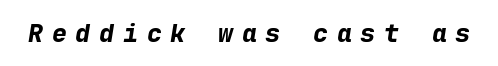
{"italic": "yes", "lean": "right", "slant_degrees": 9, "bold": "yes", "underline": "no", "letter_spacing": "wide", "letter_spacing_em": 0.35, "glyph_px": 25}
